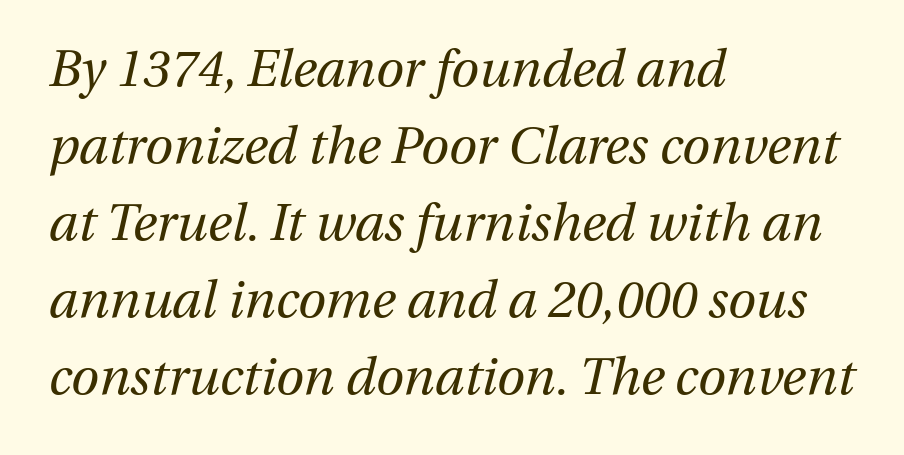
Q: Is the text bold? A: No.
Q: Is the text italic (slanted)? A: Yes, it leans right by about 13 degrees.
Q: Is the text underlined? A: No.
Q: How is the paragraph aligned? A: Left-aligned.
Q: Is the spacing between letters normal or unusually wide? A: Normal.
Q: Is the spacing between lines tight, normal or loose? A: Normal.
Q: Width (condensed, normal, or wide)? A: Normal.
Q: Stroke contrast? A: Medium.
Q: x-height? A: Medium.
Q: Monospaced? A: No.
